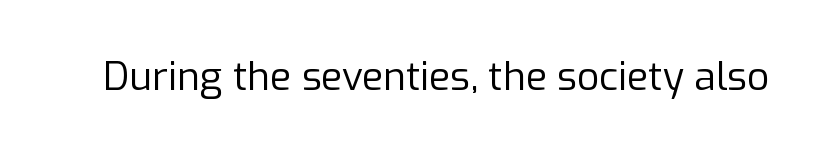
A typesetter would mark this as roman, not italic. The glyphs are unaccompanied by any horizontal stroke below them. The weight tops out at a normal text grade. Here the glyphs are tracked normally, forming tight word shapes. Letterform terminals end flat and unadorned throughout the passage.
